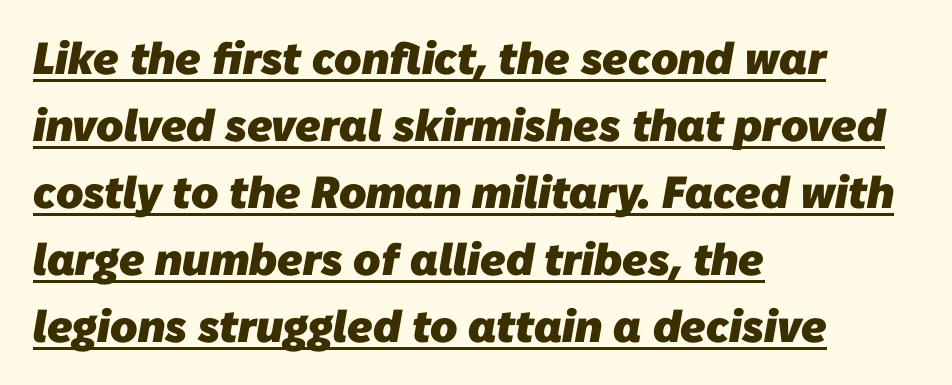
Q: Is the text bold? A: Yes.
Q: Is the typeface a serif or a sans-serif typeface? A: Sans-serif.
Q: Is the text underlined? A: Yes.
Q: How is the paragraph aligned? A: Left-aligned.
Q: Is the spacing between letters normal or unusually wide? A: Normal.
Q: Is the spacing between lines tight, normal or loose? A: Normal.
Q: Width (condensed, normal, or wide)? A: Normal.
Q: Stroke contrast? A: Low.
Q: x-height? A: Medium.
Q: Monospaced? A: No.
